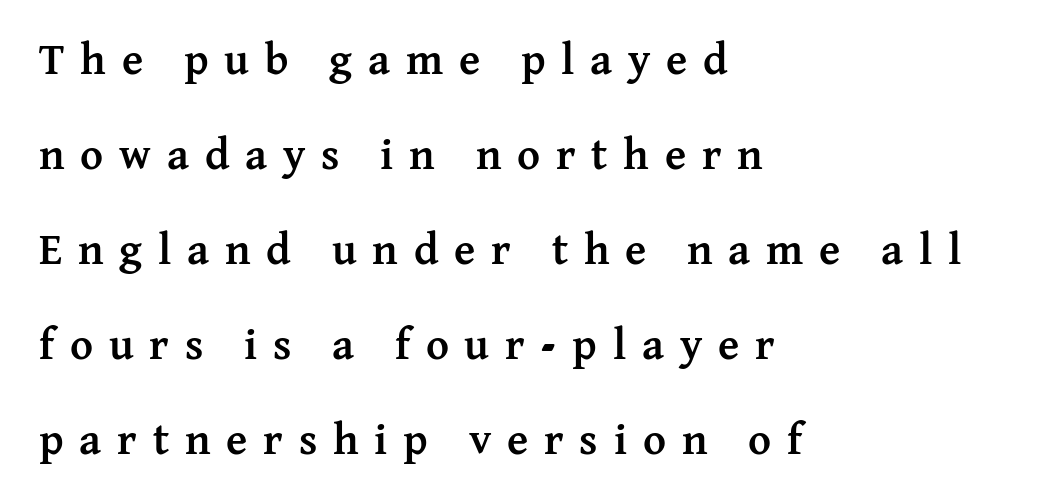
Q: Is the text bold? A: Yes.
Q: Is the text italic (slanted)? A: No, it is upright.
Q: Is the typeface a serif or a sans-serif typeface? A: Serif.
Q: Is the text underlined? A: No.
Q: How is the paragraph aligned? A: Left-aligned.
Q: Is the spacing between letters normal or unusually wide? A: Unusually wide.
Q: Is the spacing between lines tight, normal or loose? A: Loose.
Q: Width (condensed, normal, or wide)? A: Normal.
Q: Stroke contrast? A: Medium.
Q: x-height? A: Medium.
Q: Monospaced? A: No.
